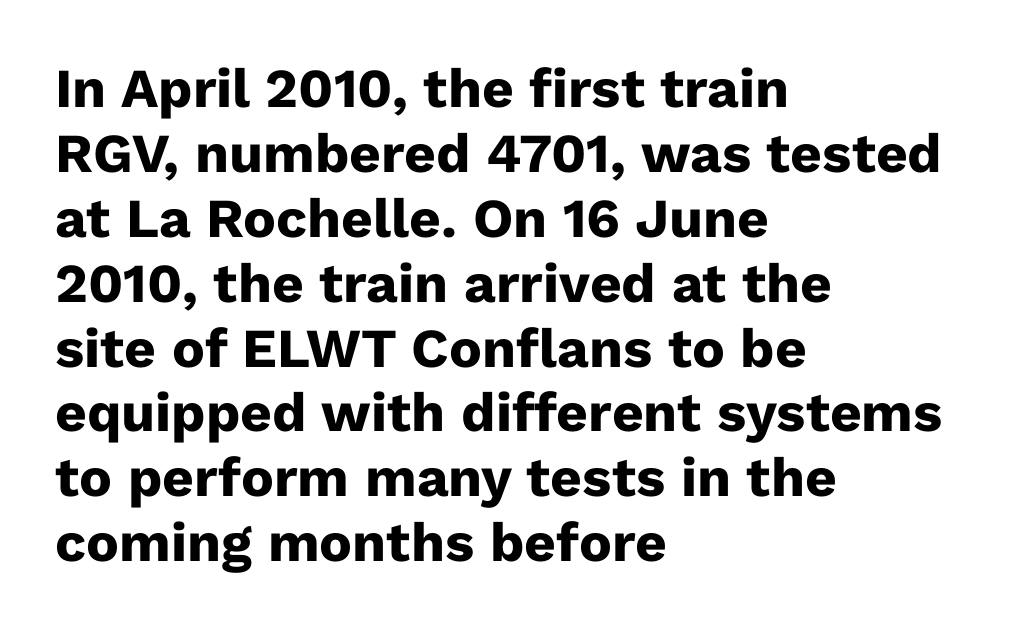
Q: Is the text bold? A: Yes.
Q: Is the text italic (slanted)? A: No, it is upright.
Q: Is the typeface a serif or a sans-serif typeface? A: Sans-serif.
Q: Is the text underlined? A: No.
Q: How is the paragraph aligned? A: Left-aligned.
Q: Is the spacing between letters normal or unusually wide? A: Normal.
Q: Width (condensed, normal, or wide)? A: Normal.
Q: Stroke contrast? A: Low.
Q: x-height? A: Medium.
Q: Monospaced? A: No.
